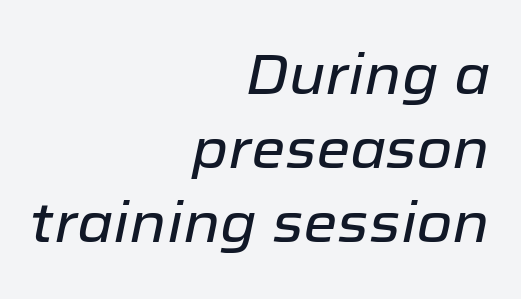
The image shows 55 px text type, italic (leaning right); set right-aligned, normal line spacing (1.35x), normal letter spacing, not underlined; low stroke contrast and a medium x-height.
